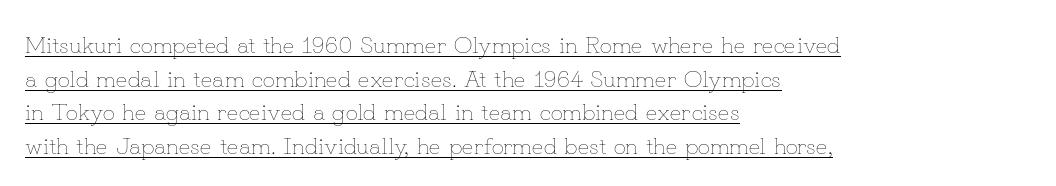
The image shows 24 px text type, upright; set left-aligned, normal line spacing (1.4x), normal letter spacing, underlined.
